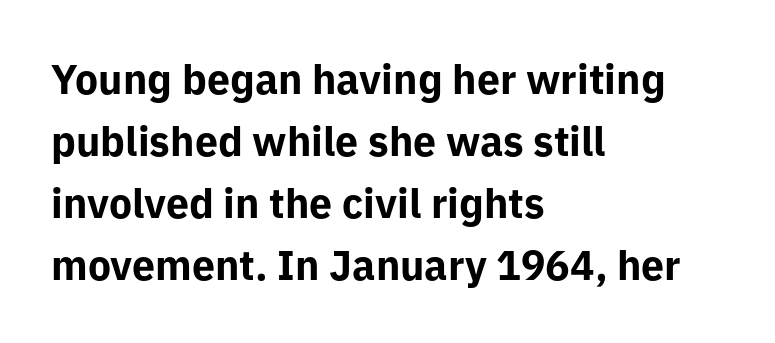
Q: Is the text bold? A: Yes.
Q: Is the text italic (slanted)? A: No, it is upright.
Q: Is the typeface a serif or a sans-serif typeface? A: Sans-serif.
Q: Is the text underlined? A: No.
Q: How is the paragraph aligned? A: Left-aligned.
Q: Is the spacing between letters normal or unusually wide? A: Normal.
Q: Is the spacing between lines tight, normal or loose? A: Normal.
Q: Width (condensed, normal, or wide)? A: Normal.
Q: Stroke contrast? A: Low.
Q: x-height? A: Medium.
Q: Monospaced? A: No.
